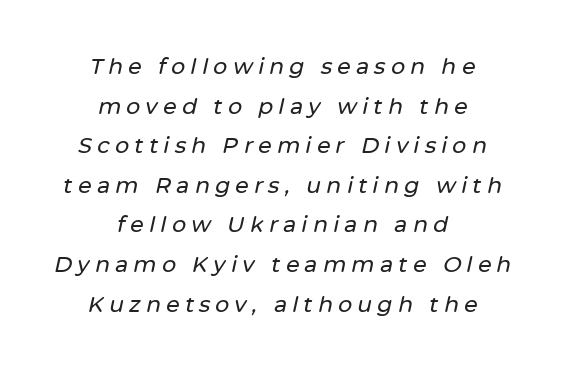
{"italic": "yes", "lean": "right", "slant_degrees": 12, "underline": "no", "align": "center", "line_spacing_ratio": 1.8, "letter_spacing": "wide", "letter_spacing_em": 0.24, "glyph_px": 22}
